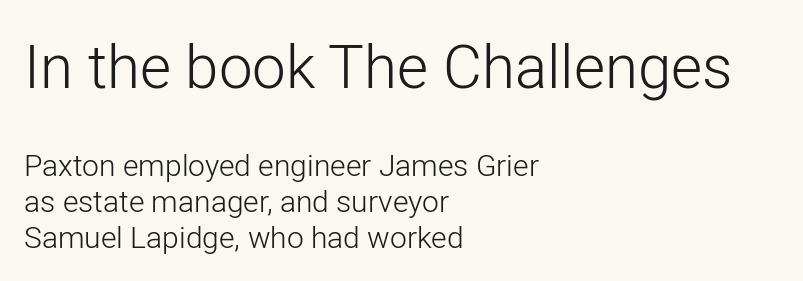
Left-aligned paragraph, ragged on the right. Note the varied advance widths — an 'i' is clearly narrower than an 'm'. The line texture is even and compact thanks to regular tracking. This rendering employs a face without finishing strokes, i.e., a sans-serif. Just letters on the line, the space beneath them empty. Which chunk is bigger? The first one — the top block dwarfs the bottom.
